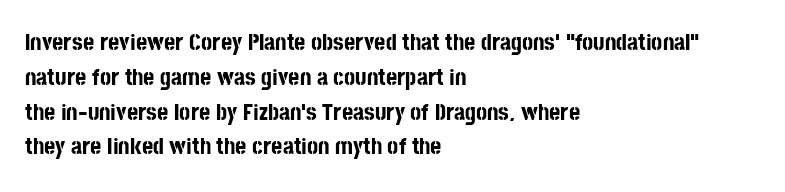
Q: Is the text bold? A: Yes.
Q: Is the text italic (slanted)? A: No, it is upright.
Q: Is the text underlined? A: No.
Q: How is the paragraph aligned? A: Left-aligned.
Q: Is the spacing between letters normal or unusually wide? A: Normal.
Q: Is the spacing between lines tight, normal or loose? A: Normal.
